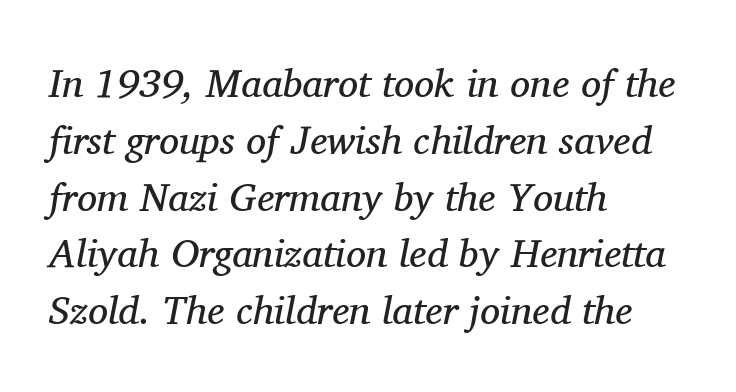
{"serif": "yes", "italic": "yes", "lean": "right", "slant_degrees": 11, "bold": "no", "weight": "regular", "width": "normal", "stroke_contrast": "medium", "x_height": "medium", "monospaced": "no", "underline": "no", "align": "left", "line_spacing": "normal", "line_spacing_ratio": 1.42, "letter_spacing": "normal", "letter_spacing_em": 0.0, "glyph_px": 40}
